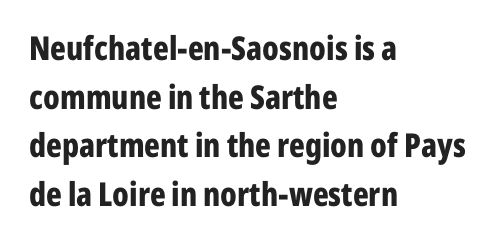
Q: Is the text bold? A: Yes.
Q: Is the text italic (slanted)? A: No, it is upright.
Q: Is the typeface a serif or a sans-serif typeface? A: Sans-serif.
Q: Is the text underlined? A: No.
Q: How is the paragraph aligned? A: Left-aligned.
Q: Is the spacing between letters normal or unusually wide? A: Normal.
Q: Is the spacing between lines tight, normal or loose? A: Normal.
Q: Width (condensed, normal, or wide)? A: Condensed.
Q: Stroke contrast? A: Low.
Q: x-height? A: Medium.
Q: Monospaced? A: No.
